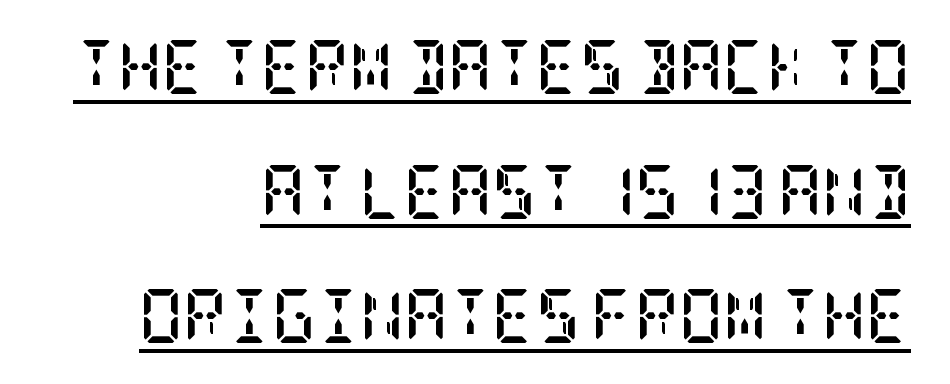
{"serif": "yes", "italic": "no", "bold": "yes", "weight": "semibold", "width": "condensed", "stroke_contrast": "low", "x_height": "large", "underline": "yes", "align": "right", "line_spacing": "loose", "line_spacing_ratio": 2.31, "letter_spacing": "normal", "letter_spacing_em": 0.0, "glyph_px": 54}
